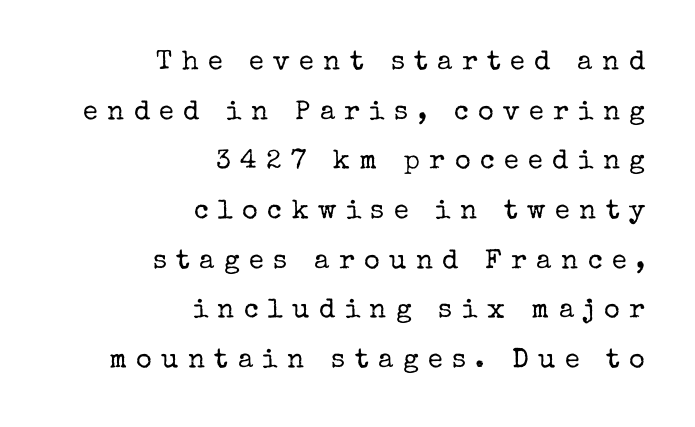
Q: Is the text bold? A: No.
Q: Is the text italic (slanted)? A: No, it is upright.
Q: Is the text underlined? A: No.
Q: How is the paragraph aligned? A: Right-aligned.
Q: Is the spacing between letters normal or unusually wide? A: Unusually wide.
